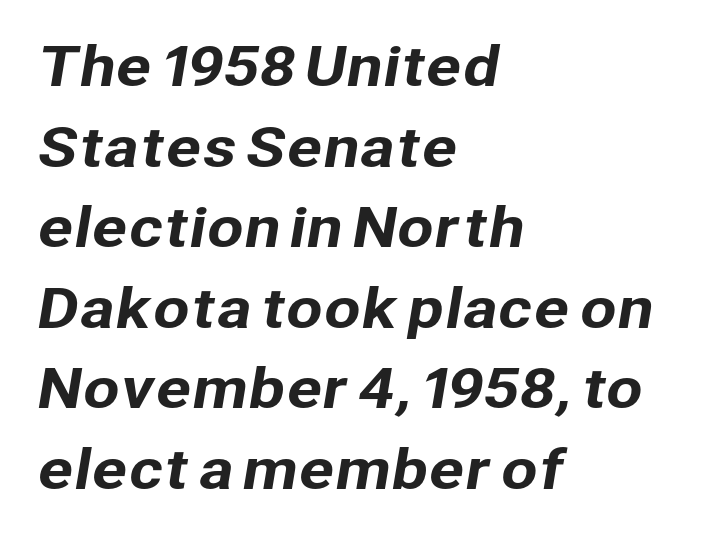
{"serif": "no", "width": "normal", "stroke_contrast": "low", "x_height": "medium", "monospaced": "no", "underline": "no", "align": "left", "line_spacing": "normal", "line_spacing_ratio": 1.52, "letter_spacing": "normal", "letter_spacing_em": 0.0, "glyph_px": 53}
